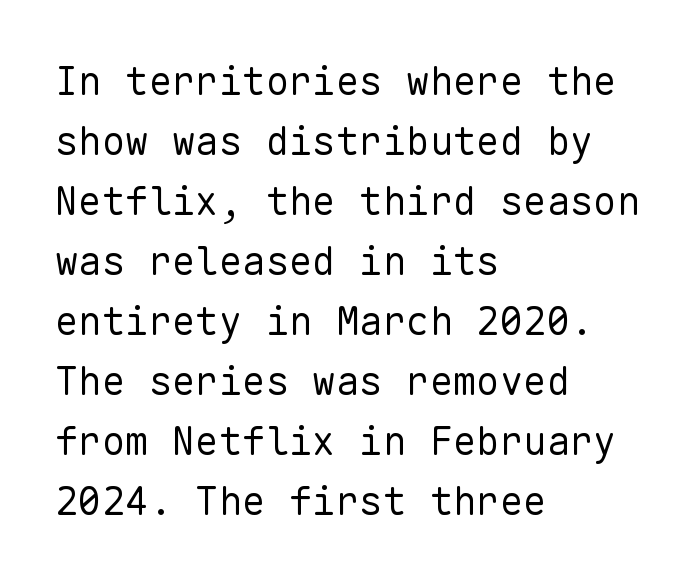
The lines sit at an ordinary, default distance from one another. Underlining? Definitely not there. A quiet, ordinary-to-light weight characterises the typeface. What stands out about the letter spacing? Nothing — it is the standard amount. The rendering uses typewriter-style spacing with identical character cells. A typesetter would label this face a sans.
